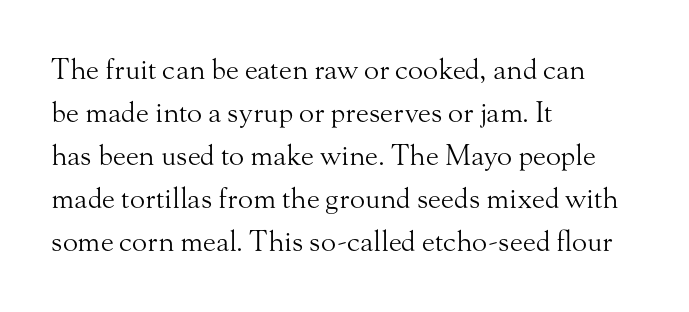
The text block is weighted toward the left margin, trailing off unevenly rightward. The weight would be labelled regular, book, light, or lighter still. The letters stand straight up with perfectly vertical stems. Lines of text with bare space underneath.
